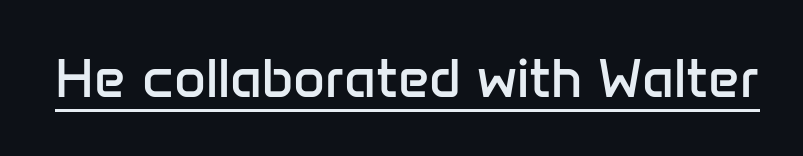
Q: Is the text bold? A: No.
Q: Is the text italic (slanted)? A: No, it is upright.
Q: Is the typeface a serif or a sans-serif typeface? A: Sans-serif.
Q: Is the text underlined? A: Yes.
Q: Is the spacing between letters normal or unusually wide? A: Normal.
Q: Width (condensed, normal, or wide)? A: Normal.
Q: Stroke contrast? A: Low.
Q: x-height? A: Medium.
Q: Monospaced? A: No.
